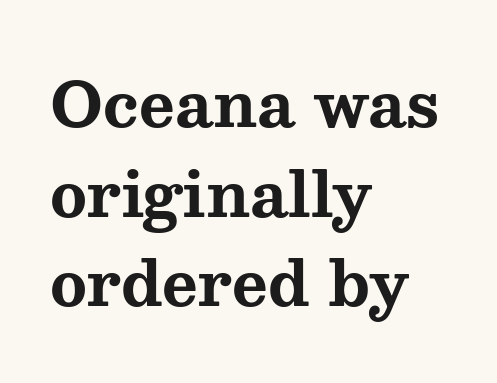
Q: Is the text bold? A: Yes.
Q: Is the text italic (slanted)? A: No, it is upright.
Q: Is the typeface a serif or a sans-serif typeface? A: Serif.
Q: Is the text underlined? A: No.
Q: How is the paragraph aligned? A: Left-aligned.
Q: Is the spacing between letters normal or unusually wide? A: Normal.
Q: Is the spacing between lines tight, normal or loose? A: Normal.
Q: Width (condensed, normal, or wide)? A: Wide.
Q: Stroke contrast? A: Medium.
Q: x-height? A: Medium.
Q: Monospaced? A: No.
